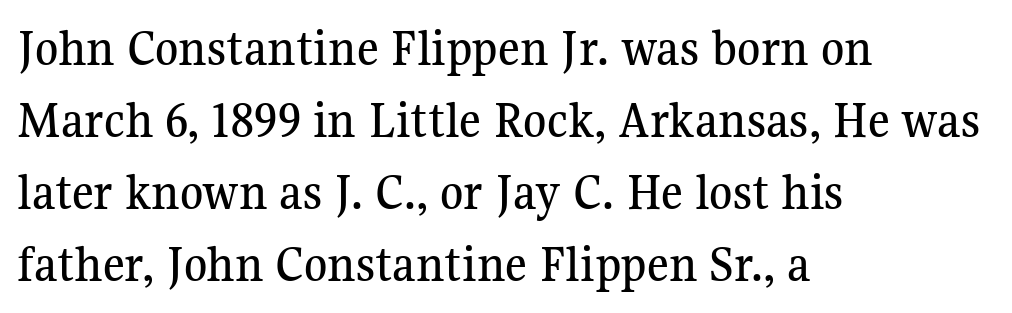
The image shows 53 px serif type, upright; set left-aligned, normal line spacing (1.36x), normal letter spacing, not underlined; medium stroke contrast and a medium x-height.
